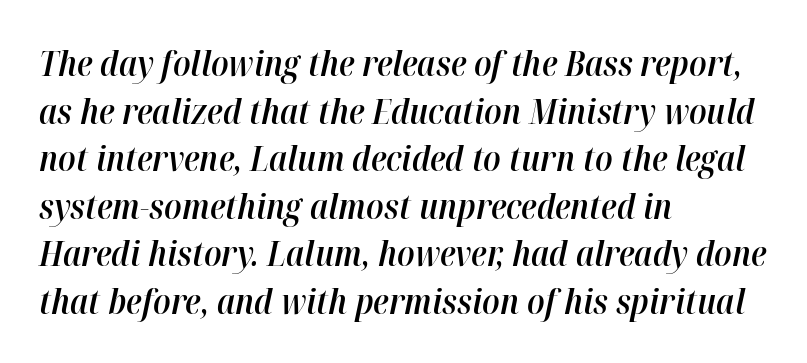
Q: Is the text bold? A: Semi-bold.
Q: Is the text italic (slanted)? A: Yes, it leans right by about 12 degrees.
Q: Is the text underlined? A: No.
Q: How is the paragraph aligned? A: Left-aligned.
Q: Is the spacing between letters normal or unusually wide? A: Normal.
Q: Is the spacing between lines tight, normal or loose? A: Normal.
Q: Width (condensed, normal, or wide)? A: Normal.
Q: Stroke contrast? A: High.
Q: x-height? A: Medium.
Q: Monospaced? A: No.
